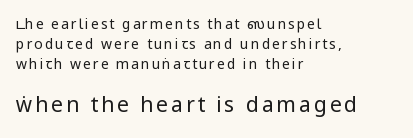
The image shows 21 px text type, upright; set left-aligned, normal line spacing (1.42x), not underlined; the second (bottom) block is 1.5x larger.
